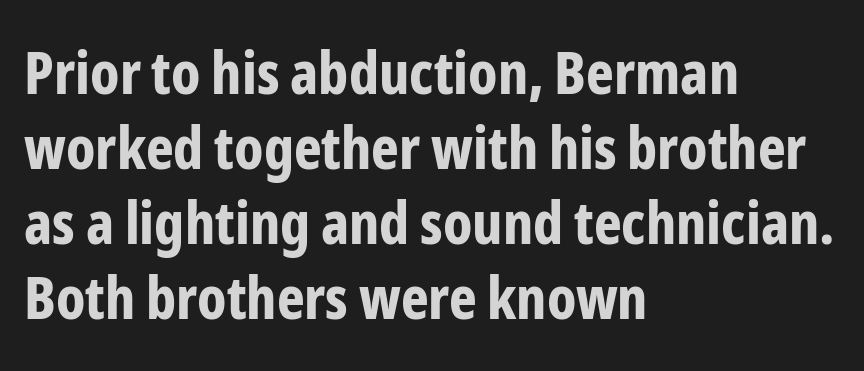
The image shows 59 px bold, condensed sans-serif type, upright; set left-aligned, normal line spacing (1.27x), normal letter spacing, not underlined; low stroke contrast and a medium x-height.
